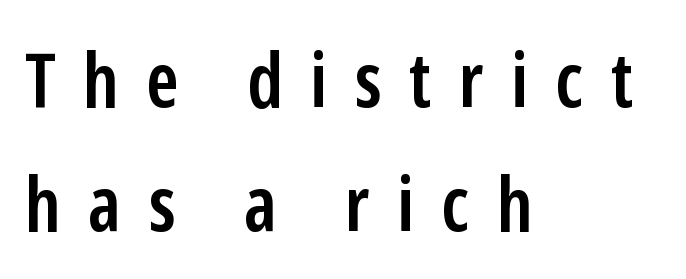
The image shows 76 px semibold, condensed sans-serif type, upright; set left-aligned, normal line spacing (1.63x), unusually wide letter spacing (+0.36 em), not underlined; low stroke contrast and a medium x-height.
